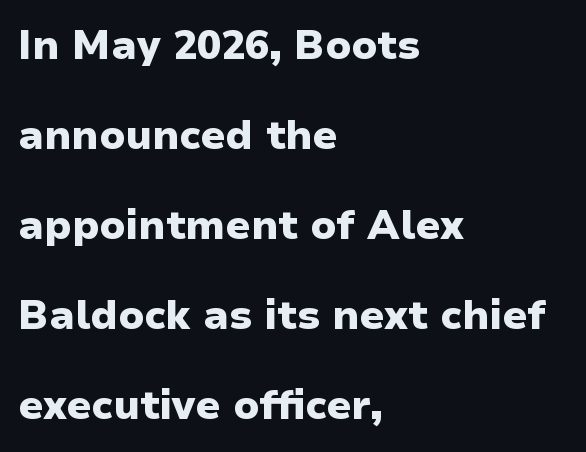
Q: Is the text bold? A: Yes.
Q: Is the text italic (slanted)? A: No, it is upright.
Q: Is the typeface a serif or a sans-serif typeface? A: Sans-serif.
Q: Is the text underlined? A: No.
Q: How is the paragraph aligned? A: Left-aligned.
Q: Is the spacing between letters normal or unusually wide? A: Normal.
Q: Is the spacing between lines tight, normal or loose? A: Loose.
Q: Width (condensed, normal, or wide)? A: Normal.
Q: Stroke contrast? A: Low.
Q: x-height? A: Medium.
Q: Monospaced? A: No.
